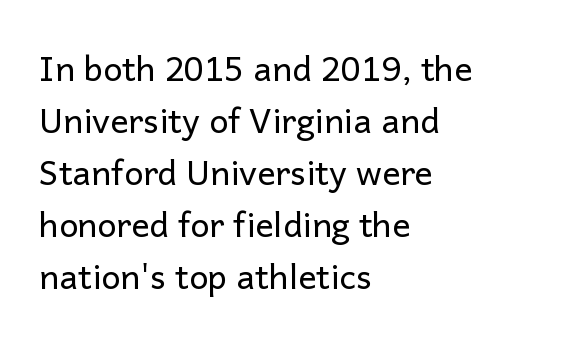
Check where the strokes stop: nothing finishes them off — pure sans. Typeset ragged right — the left edge is the straight one. The weight would be labelled regular, book, light, or lighter still. The passage shown is typed in a proportional face where columns would drift. Posture: upright roman.
